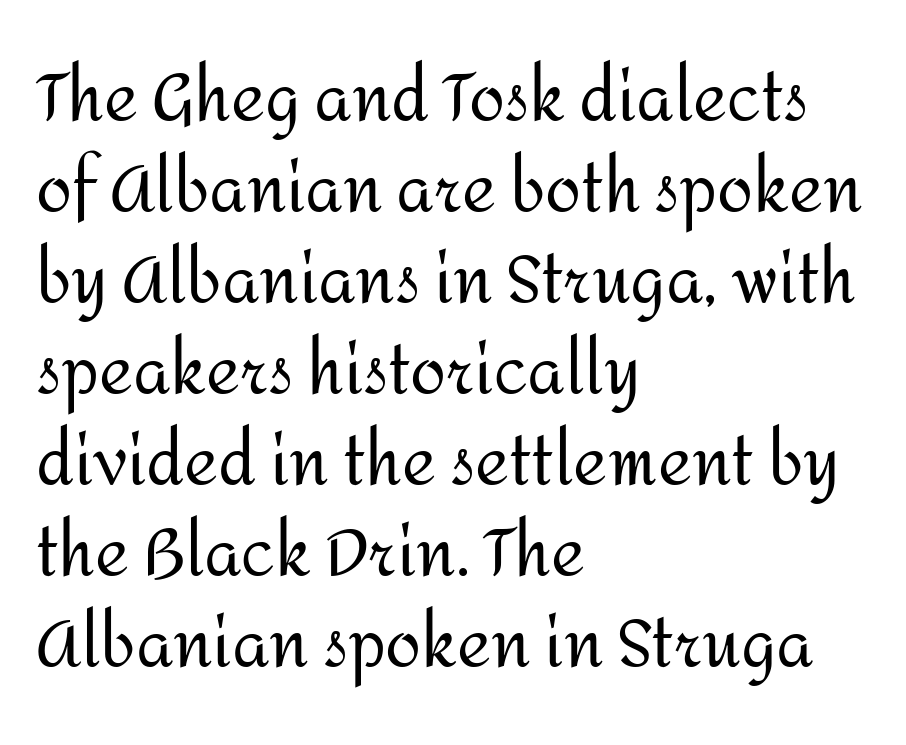
The face used here is a sans, in the tradition of grotesques and geometrics. Rule under the text: the space is simply empty. A typesetter would call this leading conventional body-copy spacing. The horizontal fit of the characters is conventional and even. A student would call this left alignment; a typographer would say flush left, rag right. These glyphs show unthickened strokes, regular width or finer.
